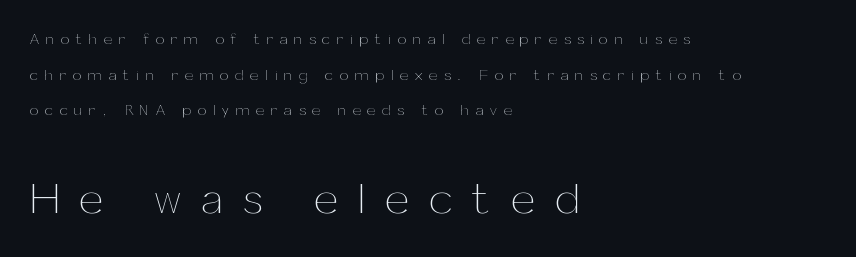
{"italic": "no", "bold": "no", "weight": "thin", "width": "normal", "stroke_contrast": "medium", "x_height": "medium", "monospaced": "no", "underline": "no", "align": "left", "line_spacing": "loose", "line_spacing_ratio": 2.38, "letter_spacing": "wide", "letter_spacing_em": 0.46, "larger_block": "second", "size_ratio": 2.93, "glyph_px": 44}
